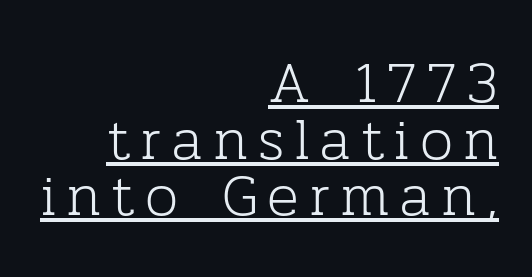
The image shows 59 px light serif type, upright; set right-aligned, tight line spacing (0.96x), underlined; low stroke contrast and a medium x-height.
